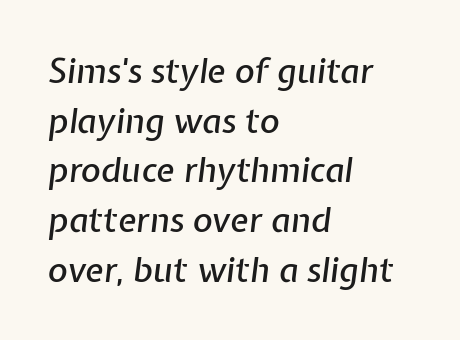
The image shows 34 px text type, italic (leaning right); set left-aligned, normal line spacing (1.46x), normal letter spacing, not underlined; low stroke contrast and a medium x-height.
